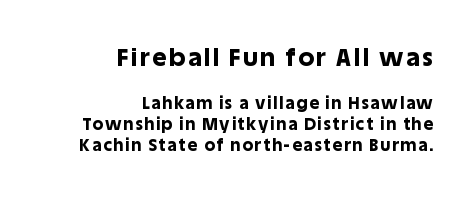
{"italic": "no", "bold": "yes", "underline": "no", "align": "right", "line_spacing_ratio": 1.22, "larger_block": "first", "size_ratio": 1.47, "glyph_px": 25}
